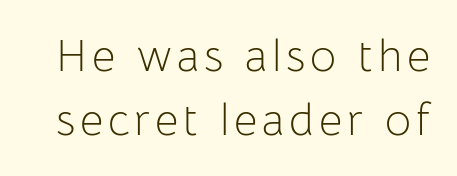
{"serif": "no", "italic": "no", "bold": "no", "weight": "light", "width": "normal", "stroke_contrast": "low", "x_height": "medium", "monospaced": "no", "underline": "no", "line_spacing": "normal", "line_spacing_ratio": 1.42, "glyph_px": 45}
